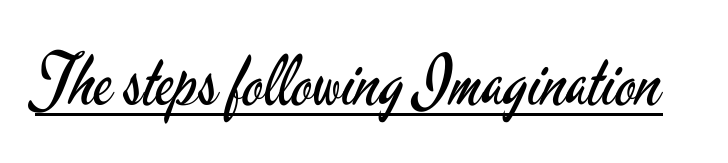
The image shows 69 px regular-weight, condensed sans-serif type; set normal letter spacing, underlined; low stroke contrast and a small x-height.
